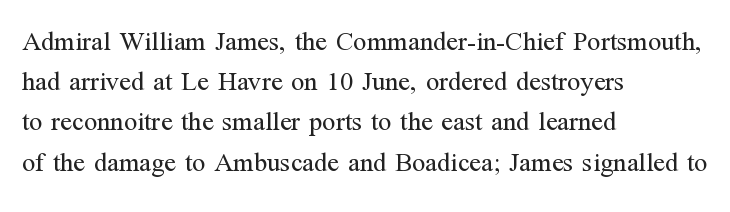
Q: Is the text bold? A: No.
Q: Is the text italic (slanted)? A: No, it is upright.
Q: Is the text underlined? A: No.
Q: How is the paragraph aligned? A: Left-aligned.
Q: Is the spacing between letters normal or unusually wide? A: Normal.
Q: Is the spacing between lines tight, normal or loose? A: Normal.
